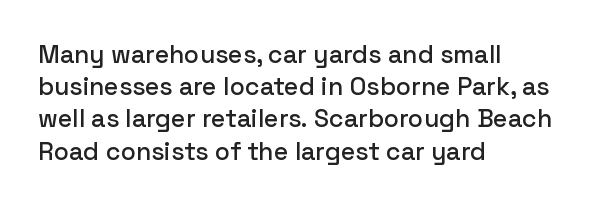
No italicization has been applied; the sample stays upright. This sample uses plain, unmodified letter spacing. Decoration check: the copy has no underline. The typesetter chose a ragged-right arrangement here. Interline gaps are of average width in this sample.
